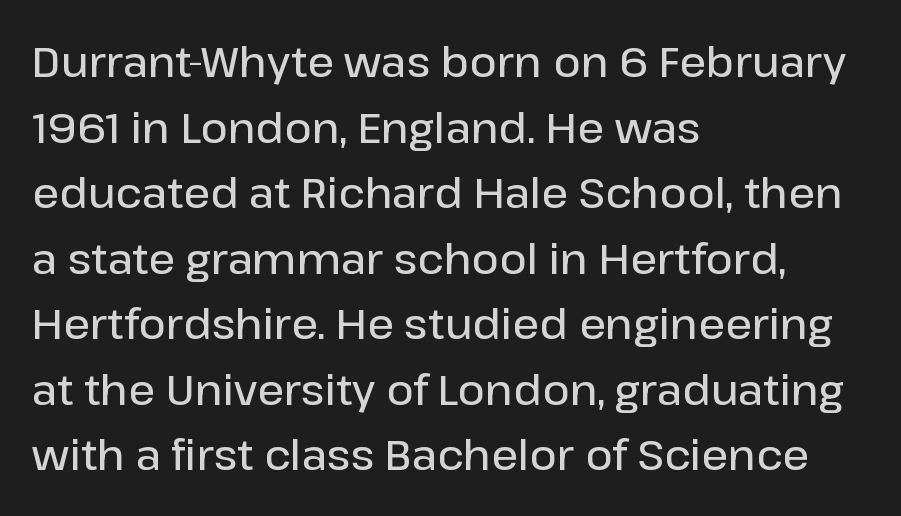
Q: Is the text bold? A: Semi-bold.
Q: Is the text italic (slanted)? A: No, it is upright.
Q: Is the typeface a serif or a sans-serif typeface? A: Sans-serif.
Q: Is the text underlined? A: No.
Q: How is the paragraph aligned? A: Left-aligned.
Q: Is the spacing between letters normal or unusually wide? A: Normal.
Q: Is the spacing between lines tight, normal or loose? A: Normal.
Q: Width (condensed, normal, or wide)? A: Normal.
Q: Stroke contrast? A: Low.
Q: x-height? A: Medium.
Q: Monospaced? A: No.
